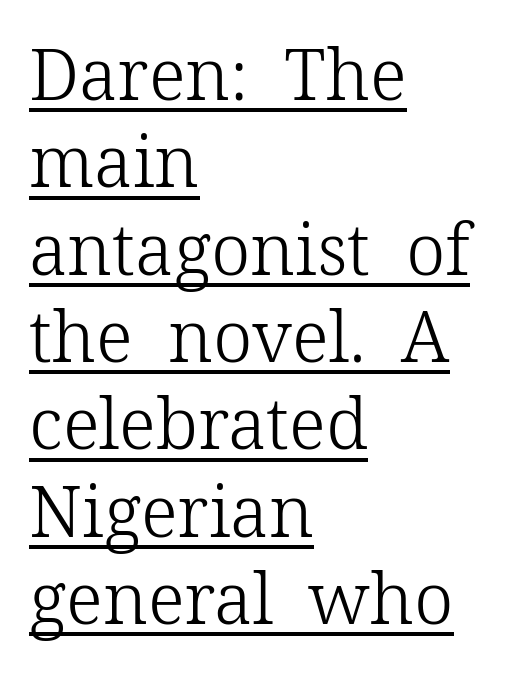
Short and long lines alike share a common starting point at left. This reads as an unemphasized weight, regular at the heaviest. Quick note: not italic, upright. Default kerning and tracking; the words read as compact shapes.
